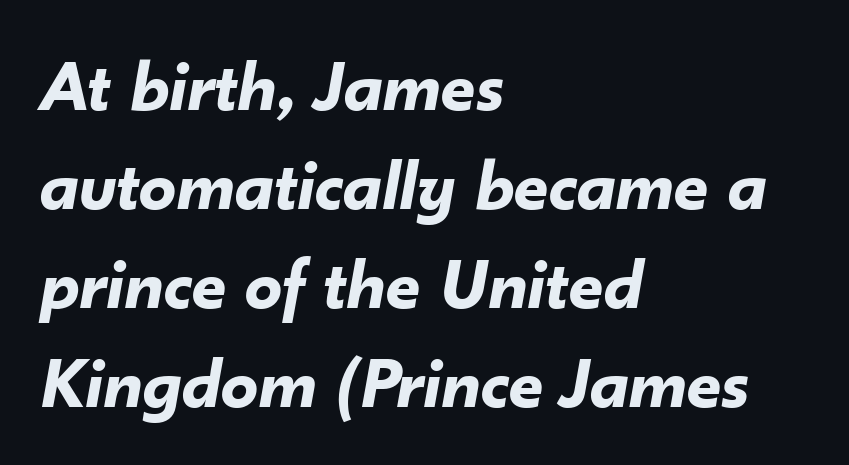
The image shows 74 px bold type, italic (leaning right); set left-aligned, normal line spacing (1.34x), normal letter spacing, not underlined; low stroke contrast and a small x-height.
